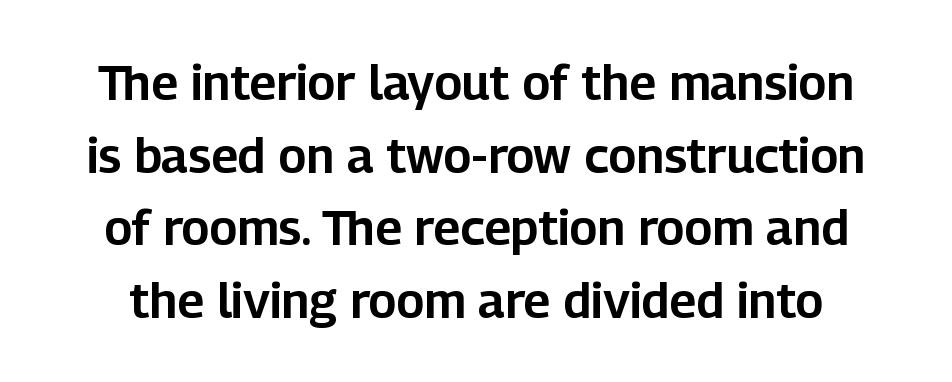
Q: Is the text italic (slanted)? A: No, it is upright.
Q: Is the typeface a serif or a sans-serif typeface? A: Sans-serif.
Q: Is the text underlined? A: No.
Q: Is the spacing between letters normal or unusually wide? A: Normal.
Q: Is the spacing between lines tight, normal or loose? A: Normal.
Q: Width (condensed, normal, or wide)? A: Normal.
Q: Stroke contrast? A: Low.
Q: x-height? A: Medium.
Q: Monospaced? A: No.
